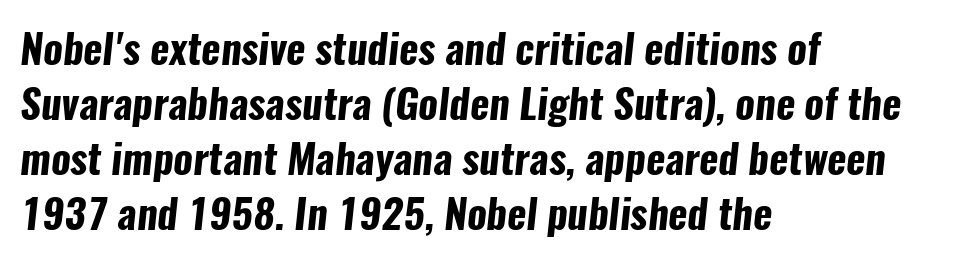
{"serif": "no", "bold": "yes", "weight": "bold", "width": "condensed", "stroke_contrast": "low", "x_height": "medium", "monospaced": "no", "underline": "no", "align": "left", "line_spacing": "normal", "line_spacing_ratio": 1.34, "letter_spacing": "normal", "letter_spacing_em": 0.0, "glyph_px": 41}
